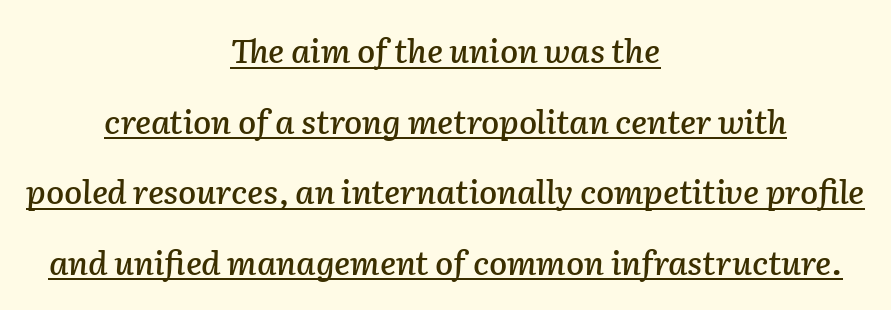
Italic? Definitely — the glyphs are oblique. Regarding leading, the lines here are spaced well apart. Every row of glyphs is offset so its center matches the block's center. What stands out about the letter spacing? Nothing — it is the standard amount. Character widths vary here, with narrow letters taking less room than wide ones. Emphasis is given by a line drawn under the lettering.
